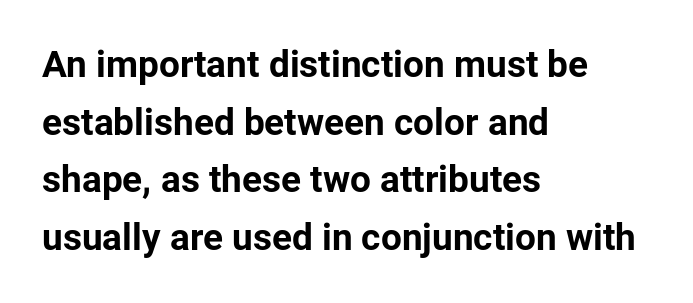
The image shows 37 px bold sans-serif type, upright; set left-aligned, normal line spacing (1.56x), normal letter spacing, not underlined; low stroke contrast and a medium x-height.
